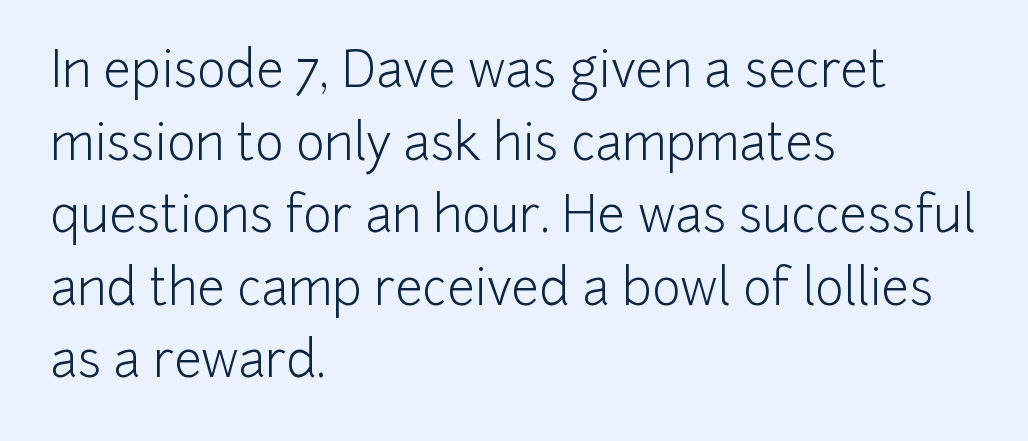
Q: Is the text bold? A: No.
Q: Is the text italic (slanted)? A: No, it is upright.
Q: Is the typeface a serif or a sans-serif typeface? A: Sans-serif.
Q: Is the text underlined? A: No.
Q: How is the paragraph aligned? A: Left-aligned.
Q: Is the spacing between letters normal or unusually wide? A: Normal.
Q: Is the spacing between lines tight, normal or loose? A: Normal.
Q: Width (condensed, normal, or wide)? A: Normal.
Q: Stroke contrast? A: Low.
Q: x-height? A: Medium.
Q: Monospaced? A: No.
